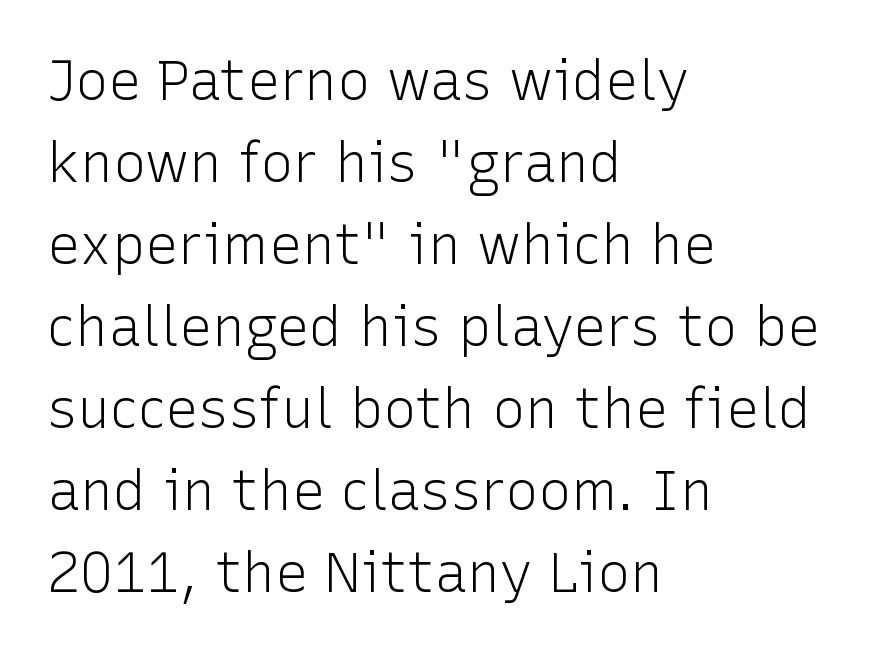
{"serif": "no", "italic": "no", "bold": "no", "weight": "light", "width": "normal", "stroke_contrast": "low", "x_height": "medium", "monospaced": "no", "underline": "no", "align": "left", "line_spacing": "normal", "line_spacing_ratio": 1.49, "letter_spacing": "normal", "letter_spacing_em": 0.0, "glyph_px": 55}
